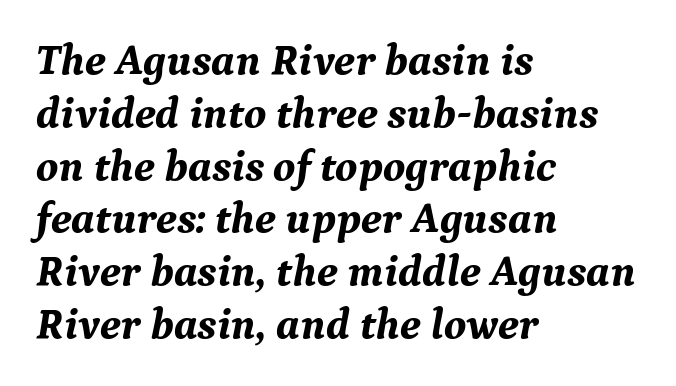
Q: Is the text bold? A: Yes.
Q: Is the text italic (slanted)? A: Yes, it leans right by about 9 degrees.
Q: Is the typeface a serif or a sans-serif typeface? A: Serif.
Q: Is the text underlined? A: No.
Q: How is the paragraph aligned? A: Left-aligned.
Q: Is the spacing between letters normal or unusually wide? A: Normal.
Q: Width (condensed, normal, or wide)? A: Normal.
Q: Stroke contrast? A: Medium.
Q: x-height? A: Medium.
Q: Monospaced? A: No.
